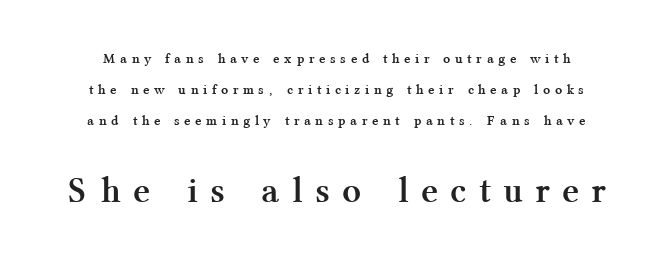
Q: Is the text bold? A: Yes.
Q: Is the text italic (slanted)? A: No, it is upright.
Q: Is the typeface a serif or a sans-serif typeface? A: Serif.
Q: Is the text underlined? A: No.
Q: Is the spacing between letters normal or unusually wide? A: Unusually wide.
Q: Is the spacing between lines tight, normal or loose? A: Loose.
Q: Which block of text is set in a larger size, the first (top) or the second (bottom)? A: The second (bottom) one.
Q: Width (condensed, normal, or wide)? A: Normal.
Q: Stroke contrast? A: Medium.
Q: x-height? A: Medium.
Q: Monospaced? A: No.
